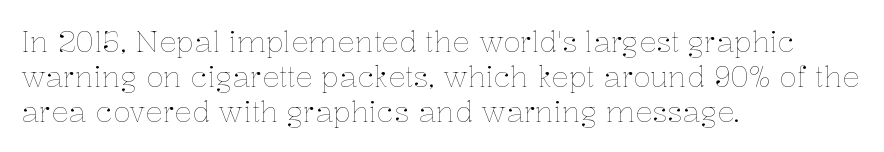
Note the varied advance widths — an 'i' is clearly narrower than an 'm'. Inter-character spacing is left at the font's built-in metrics. Caption: multi-line text, flush left, ragged right. This sample uses an upright cut, with every glyph sitting square on the baseline. Clear beneath every line of the passage.
